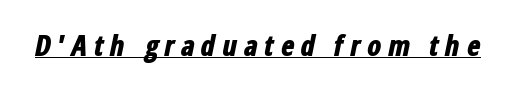
The passage shown has open, widely tracked lettering throughout. Check the space under the baseline: a stroke is drawn there. Typesetter's note: full bold, strokes at maximum text heaviness. The rendering uses natural spacing where letterforms have individual widths.
